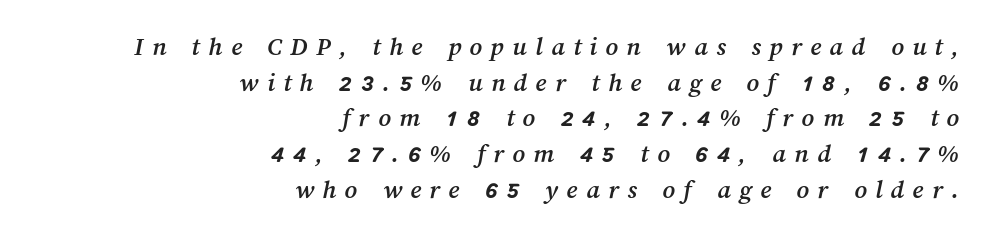
{"underline": "no", "align": "right", "line_spacing": "normal", "line_spacing_ratio": 1.32, "letter_spacing": "wide", "letter_spacing_em": 0.31, "glyph_px": 27}
